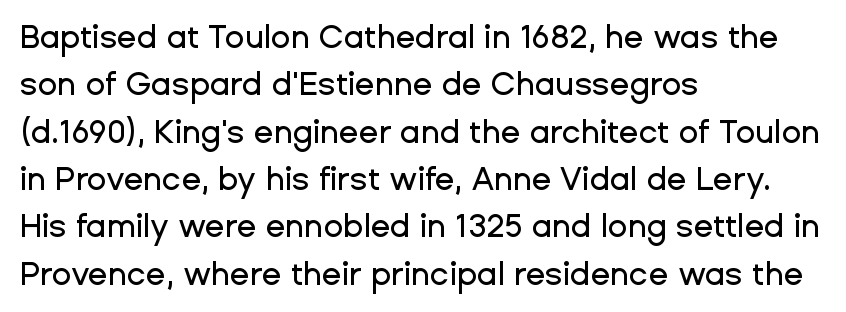
Q: Is the text italic (slanted)? A: No, it is upright.
Q: Is the typeface a serif or a sans-serif typeface? A: Sans-serif.
Q: Is the text underlined? A: No.
Q: How is the paragraph aligned? A: Left-aligned.
Q: Is the spacing between letters normal or unusually wide? A: Normal.
Q: Is the spacing between lines tight, normal or loose? A: Normal.
Q: Width (condensed, normal, or wide)? A: Normal.
Q: Stroke contrast? A: Low.
Q: x-height? A: Medium.
Q: Monospaced? A: No.
